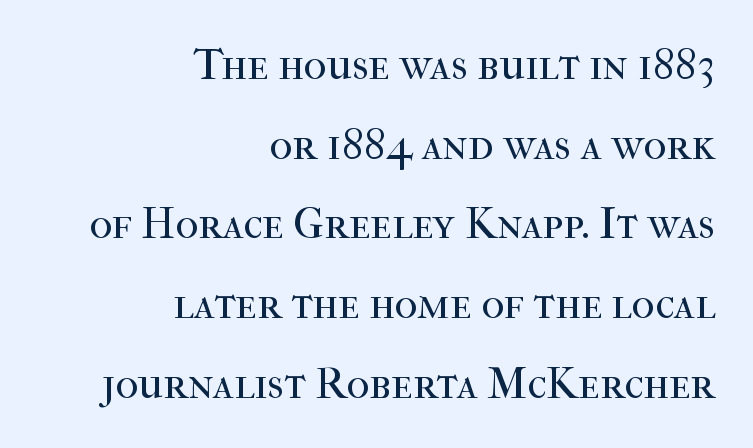
{"serif": "yes", "italic": "no", "bold": "no", "weight": "regular", "width": "normal", "stroke_contrast": "high", "x_height": "medium", "monospaced": "no", "underline": "no", "align": "right", "line_spacing_ratio": 1.81, "letter_spacing": "normal", "letter_spacing_em": 0.0, "glyph_px": 44}
